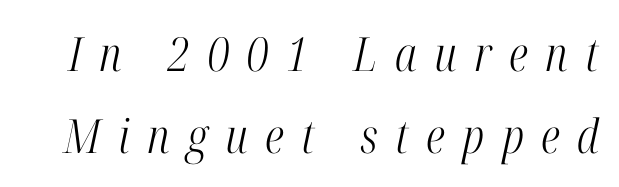
{"serif": "yes", "italic": "yes", "lean": "right", "slant_degrees": 12, "bold": "no", "weight": "light", "width": "condensed", "stroke_contrast": "high", "x_height": "medium", "monospaced": "no", "underline": "no", "line_spacing_ratio": 1.74, "letter_spacing": "wide", "letter_spacing_em": 0.37, "glyph_px": 47}
